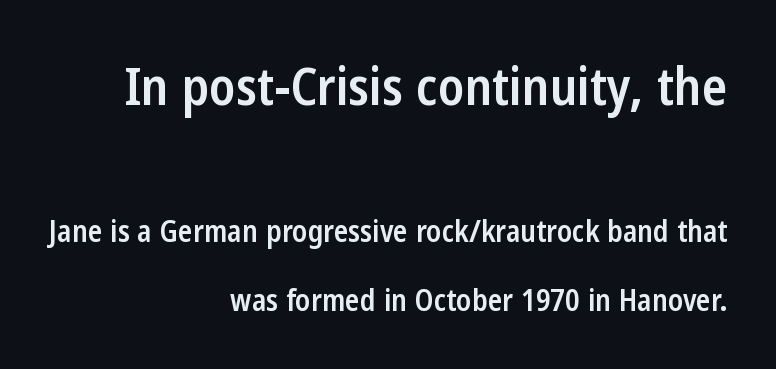
Unlike a traditional serif, this face leaves its strokes unadorned. Glyph-to-glyph distance matches everyday printed text. Think of a printed novel: that variable character pitch is what you see here. A student would notice the top passage is typeset larger than what follows.
